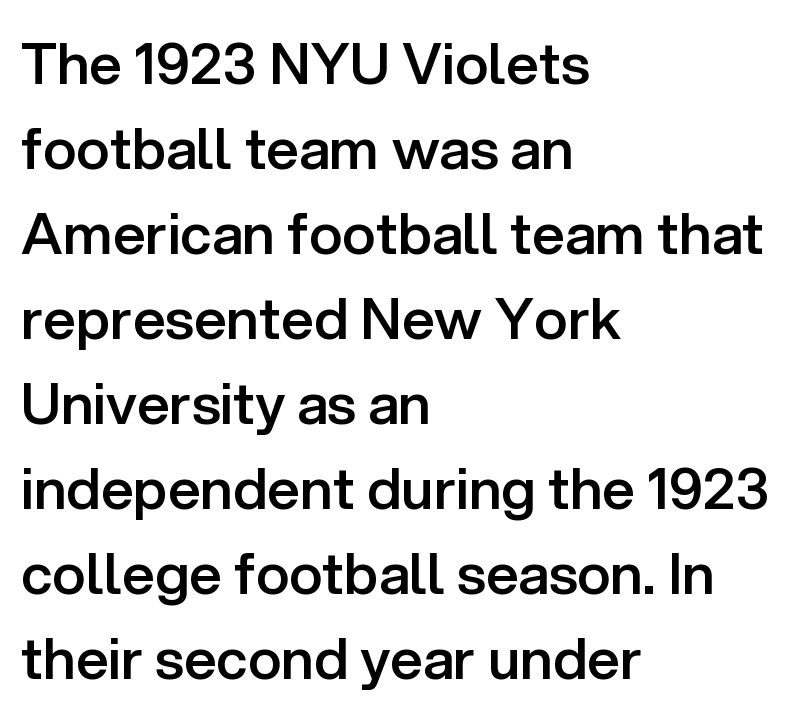
What stands out about the letter spacing? Nothing — it is the standard amount. Is this a fixed-width face? No — the glyphs have proportional, varying widths. The area under the type is left untouched. Regular leading.
